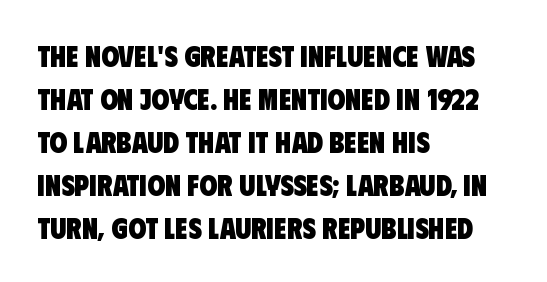
{"serif": "no", "bold": "yes", "weight": "heavy", "width": "condensed", "stroke_contrast": "low", "x_height": "large", "monospaced": "no", "underline": "no", "align": "left", "line_spacing": "normal", "line_spacing_ratio": 1.48, "letter_spacing": "normal", "letter_spacing_em": 0.0, "glyph_px": 29}
